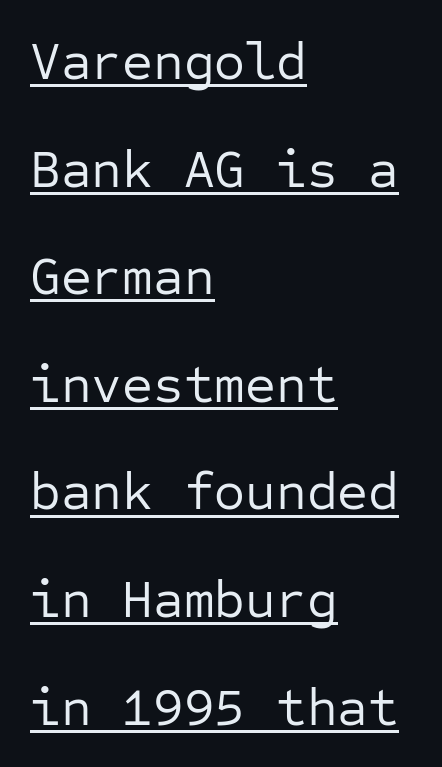
Q: Is the text bold? A: No.
Q: Is the text italic (slanted)? A: No, it is upright.
Q: Is the typeface a serif or a sans-serif typeface? A: Sans-serif.
Q: Is the text underlined? A: Yes.
Q: How is the paragraph aligned? A: Left-aligned.
Q: Is the spacing between letters normal or unusually wide? A: Normal.
Q: Is the spacing between lines tight, normal or loose? A: Loose.
Q: Width (condensed, normal, or wide)? A: Normal.
Q: Stroke contrast? A: Low.
Q: x-height? A: Medium.
Q: Monospaced? A: Yes.
